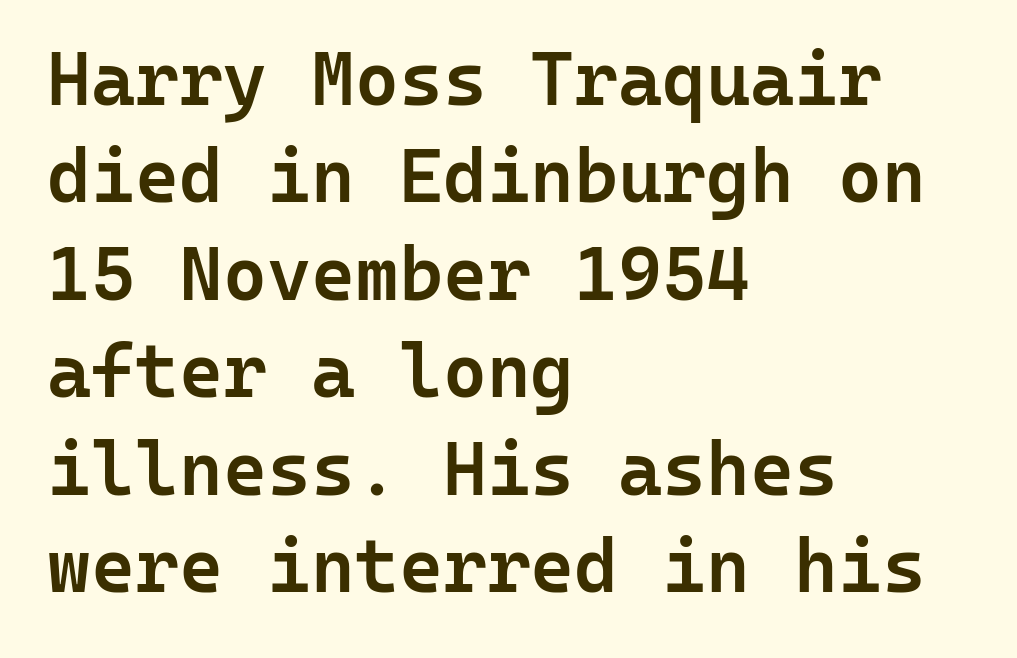
Each letter, wide or thin by design, is forced into the same width here. Unlike italic type, these characters show no tilt at all. These lines carry some extra weight — a demibold, not a full bold. Typographically, this falls in the sans-serif category. This sample is left-justified, so line endings fall wherever the words run out.
